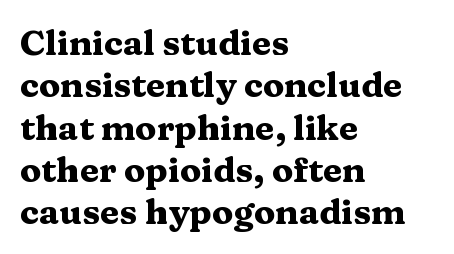
The image shows 35 px heavy, wide serif type, upright; set left-aligned, line spacing 1.21x, normal letter spacing, not underlined; medium stroke contrast and a medium x-height.
